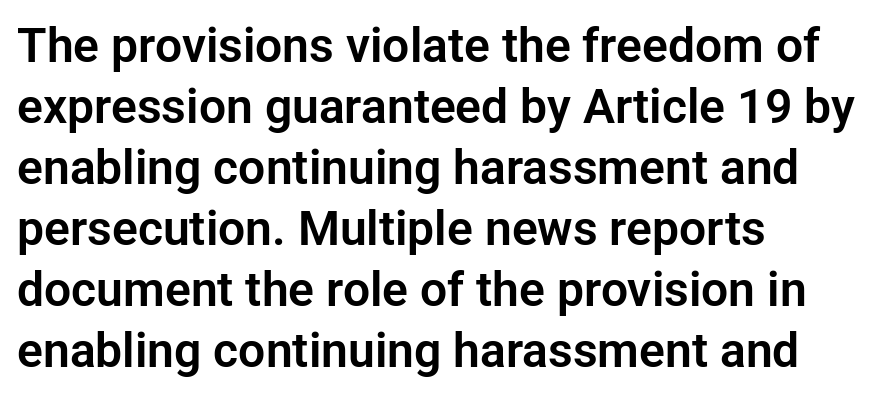
A roman cut, with each character standing at attention. Proportional: the letters do not fall into vertical columns. The space directly below the letters is spotless. This is sans-serif lettering, the kind often seen on screens and signage.
